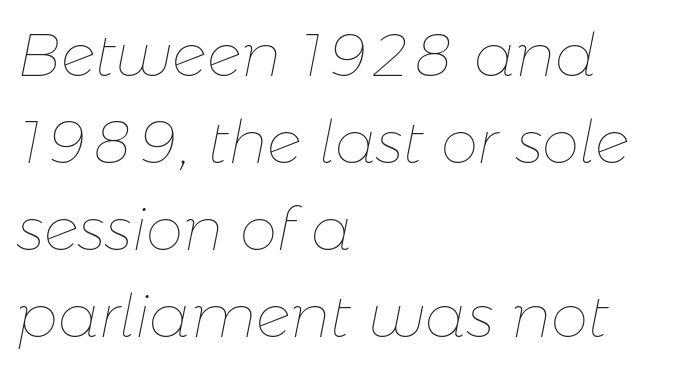
Q: Is the text bold? A: No.
Q: Is the text italic (slanted)? A: Yes, it leans right by about 11 degrees.
Q: Is the text underlined? A: No.
Q: How is the paragraph aligned? A: Left-aligned.
Q: Is the spacing between letters normal or unusually wide? A: Normal.
Q: Is the spacing between lines tight, normal or loose? A: Normal.
Q: Width (condensed, normal, or wide)? A: Normal.
Q: Stroke contrast? A: Low.
Q: x-height? A: Medium.
Q: Monospaced? A: No.
